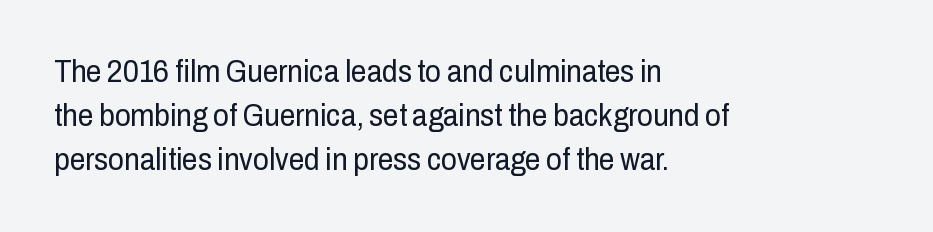
{"serif": "no", "italic": "no", "bold": "no", "weight": "regular", "width": "condensed", "stroke_contrast": "low", "x_height": "medium", "monospaced": "no", "underline": "no", "align": "left", "line_spacing": "normal", "line_spacing_ratio": 1.42, "letter_spacing": "normal", "letter_spacing_em": 0.0, "glyph_px": 31}
